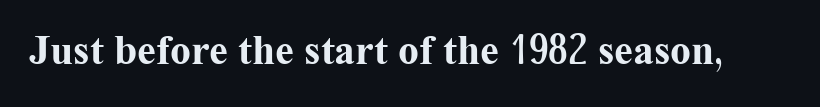
The image shows 42 px bold serif type, upright; set normal letter spacing, not underlined; medium stroke contrast and a medium x-height.
